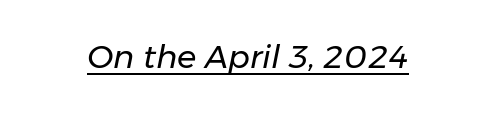
Q: Is the text bold? A: No.
Q: Is the text italic (slanted)? A: Yes, it leans right by about 11 degrees.
Q: Is the text underlined? A: Yes.
Q: Is the spacing between letters normal or unusually wide? A: Normal.
Q: Width (condensed, normal, or wide)? A: Normal.
Q: Stroke contrast? A: Low.
Q: x-height? A: Medium.
Q: Monospaced? A: No.
